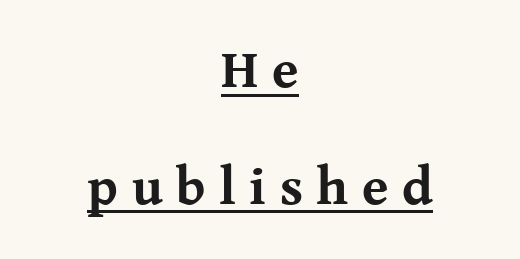
These words are printed bold, with thick strokes throughout. Notice how the stems are strictly vertical — no italics here. Vertically, the passage feels expansive, rows floating well apart. Notice how the passage keeps no hard edge, just a central spine. The letters advance in unequal steps, a hallmark of proportional type.
